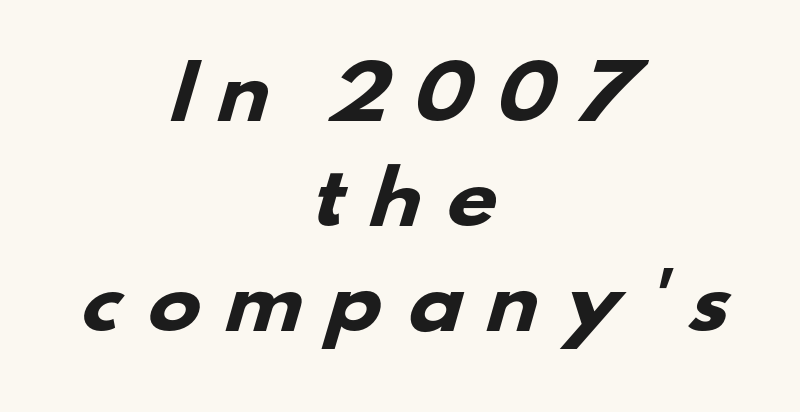
The image shows 72 px heavy, wide sans-serif type; set centered, normal line spacing (1.46x), unusually wide letter spacing (+0.31 em), not underlined; low stroke contrast and a small x-height.
